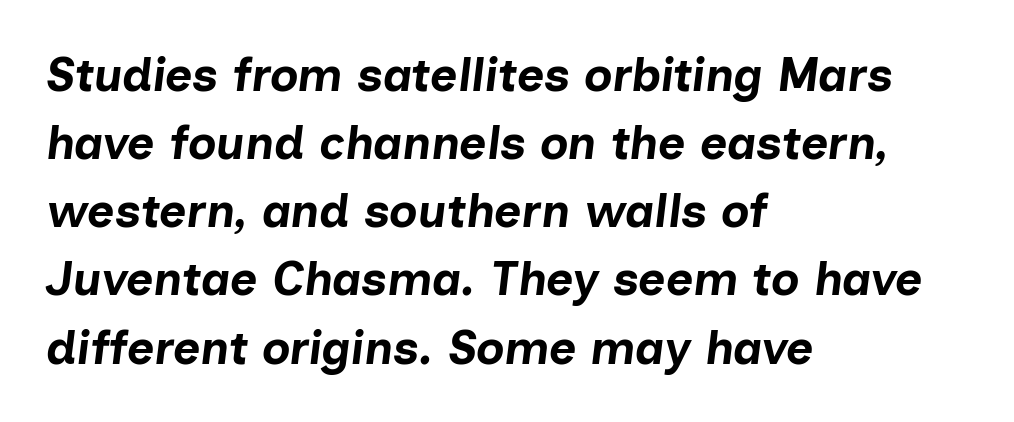
The image shows 47 px bold type, italic (leaning right); set left-aligned, normal line spacing (1.45x), normal letter spacing, not underlined; low stroke contrast and a medium x-height.
